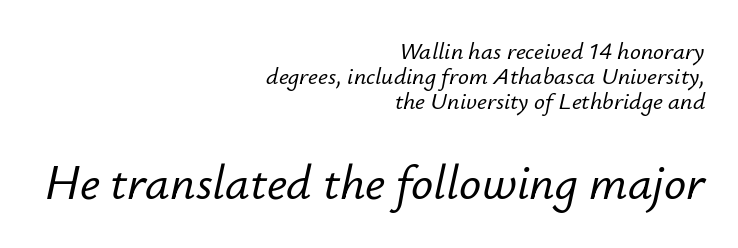
Leading is clearly below the norm, producing a dense column. Slanted lettering throughout. Descenders are the only things crossing below the line. The rendering uses natural spacing where letterforms have individual widths.
